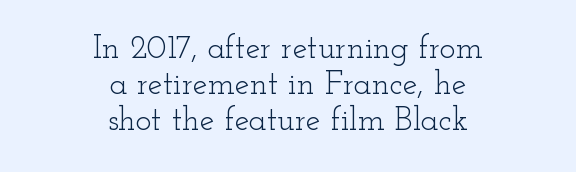
{"serif": "yes", "italic": "no", "bold": "no", "weight": "light", "width": "wide", "stroke_contrast": "low", "x_height": "small", "monospaced": "no", "underline": "no", "align": "center", "line_spacing": "tight", "line_spacing_ratio": 1.09, "letter_spacing": "normal", "letter_spacing_em": 0.0, "glyph_px": 33}
